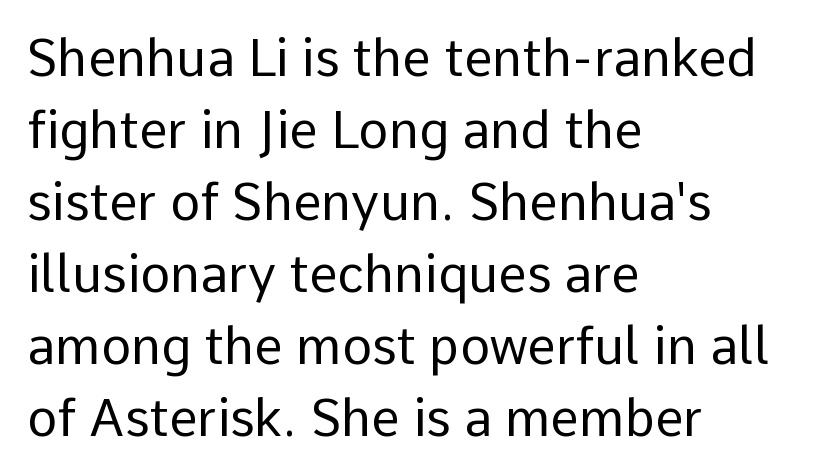
{"serif": "no", "italic": "no", "bold": "no", "weight": "regular", "width": "normal", "stroke_contrast": "low", "x_height": "medium", "monospaced": "no", "underline": "no", "align": "left", "line_spacing": "normal", "line_spacing_ratio": 1.41, "letter_spacing": "normal", "letter_spacing_em": 0.0, "glyph_px": 51}
